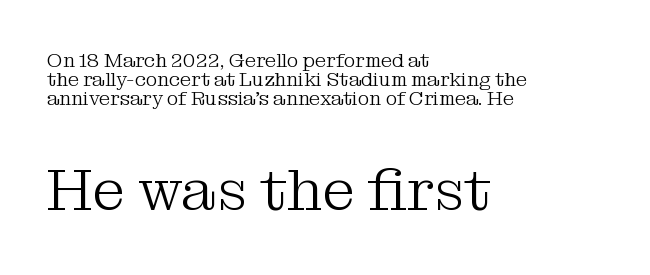
Q: Is the text bold? A: No.
Q: Is the text italic (slanted)? A: No, it is upright.
Q: Is the typeface a serif or a sans-serif typeface? A: Serif.
Q: Is the text underlined? A: No.
Q: How is the paragraph aligned? A: Left-aligned.
Q: Is the spacing between letters normal or unusually wide? A: Normal.
Q: Is the spacing between lines tight, normal or loose? A: Tight.
Q: Which block of text is set in a larger size, the first (top) or the second (bottom)? A: The second (bottom) one.
Q: Width (condensed, normal, or wide)? A: Normal.
Q: Stroke contrast? A: Medium.
Q: x-height? A: Medium.
Q: Monospaced? A: No.
